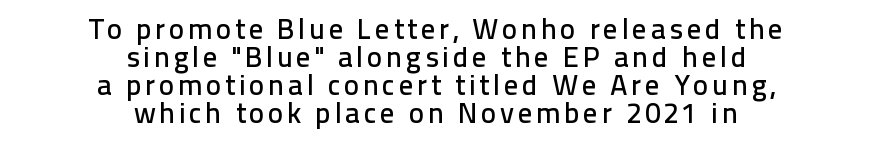
{"serif": "no", "italic": "no", "width": "normal", "stroke_contrast": "low", "x_height": "medium", "monospaced": "no", "underline": "no", "align": "center", "line_spacing": "tight", "line_spacing_ratio": 0.97, "glyph_px": 29}
